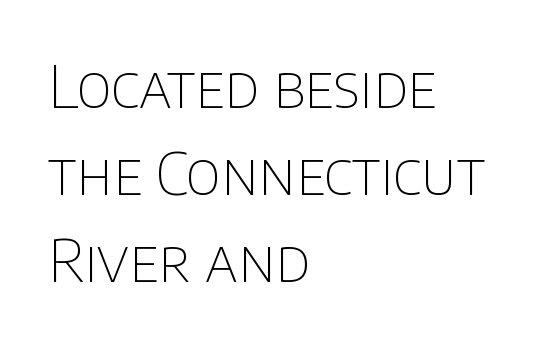
The image shows 58 px thin sans-serif type, upright; set left-aligned, normal line spacing (1.5x), normal letter spacing, not underlined; low stroke contrast and a large x-height.
